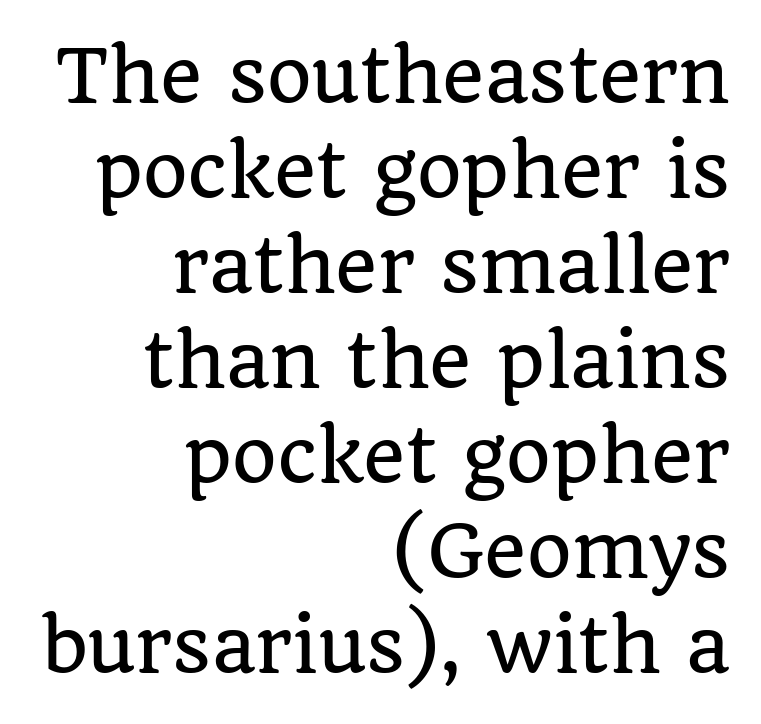
Horizontal alignment here is rightward, an uncommon choice for prose. Summary of vertical rhythm: regular, with standard interline spacing. Lines of text with bare space underneath. Think of a printed novel: that variable character pitch is what you see here. The type family on display is of the serif kind. A typesetter would mark this as roman, not italic.
